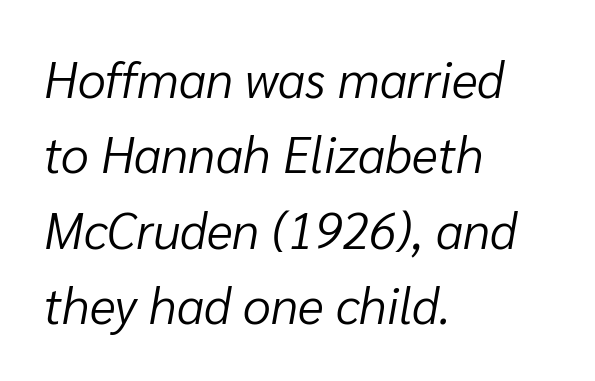
The image shows 50 px light type, italic (leaning right); set left-aligned, normal line spacing (1.51x), normal letter spacing, not underlined; low stroke contrast and a medium x-height.
